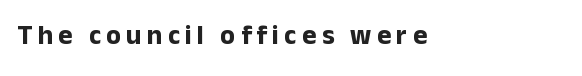
The image shows 27 px bold type, upright; set left-aligned, unusually wide letter spacing (+0.2 em), not underlined.
